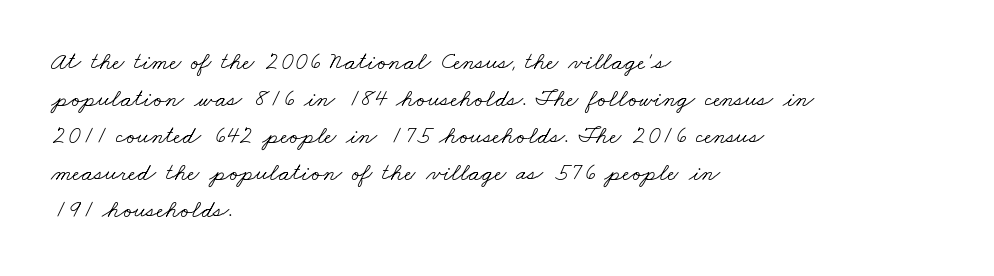
Q: Is the text bold? A: No.
Q: Is the text underlined? A: No.
Q: How is the paragraph aligned? A: Left-aligned.
Q: Is the spacing between letters normal or unusually wide? A: Normal.
Q: Is the spacing between lines tight, normal or loose? A: Normal.
